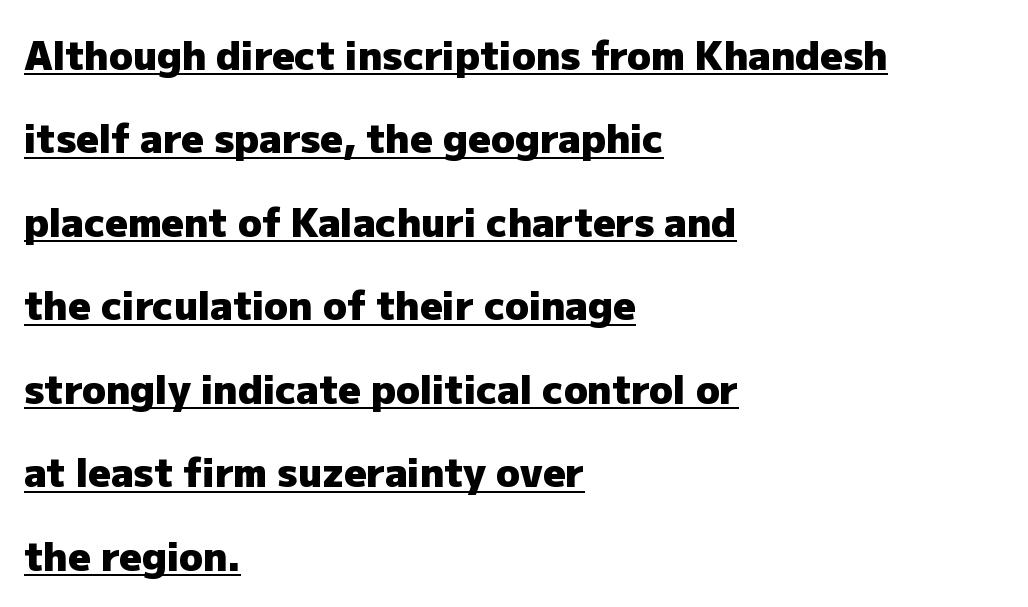
Q: Is the text bold? A: Yes.
Q: Is the text italic (slanted)? A: No, it is upright.
Q: Is the typeface a serif or a sans-serif typeface? A: Sans-serif.
Q: Is the text underlined? A: Yes.
Q: How is the paragraph aligned? A: Left-aligned.
Q: Is the spacing between letters normal or unusually wide? A: Normal.
Q: Is the spacing between lines tight, normal or loose? A: Loose.
Q: Width (condensed, normal, or wide)? A: Normal.
Q: Stroke contrast? A: Low.
Q: x-height? A: Medium.
Q: Monospaced? A: No.
